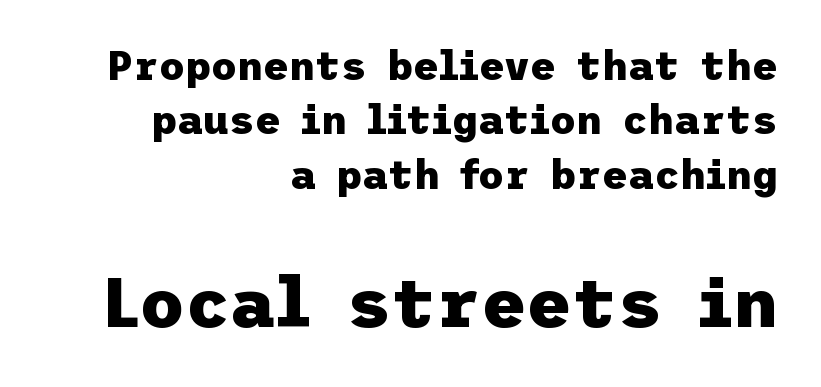
The image shows 70 px heavy sans-serif type, upright; set right-aligned, normal line spacing (1.36x), normal letter spacing, not underlined; the second (bottom) block is 1.75x larger; low stroke contrast and a medium x-height.
